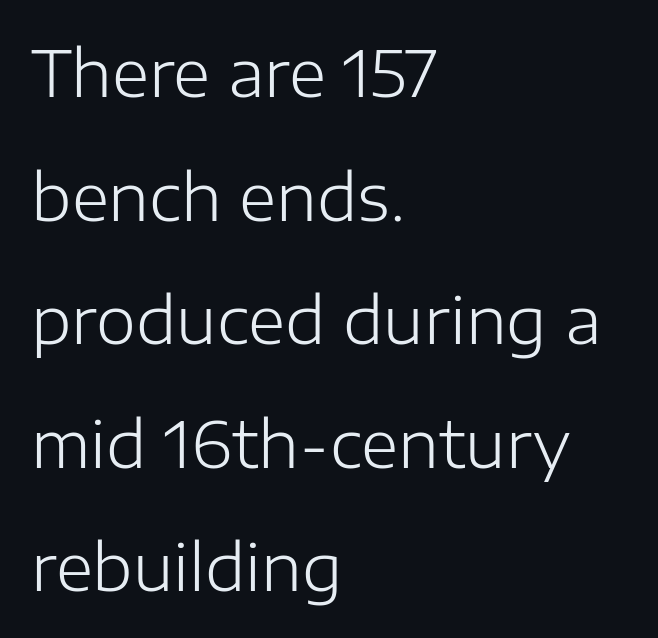
Q: Is the text bold? A: No.
Q: Is the text italic (slanted)? A: No, it is upright.
Q: Is the typeface a serif or a sans-serif typeface? A: Sans-serif.
Q: Is the text underlined? A: No.
Q: How is the paragraph aligned? A: Left-aligned.
Q: Is the spacing between letters normal or unusually wide? A: Normal.
Q: Is the spacing between lines tight, normal or loose? A: Loose.
Q: Width (condensed, normal, or wide)? A: Normal.
Q: Stroke contrast? A: Low.
Q: x-height? A: Medium.
Q: Monospaced? A: No.
